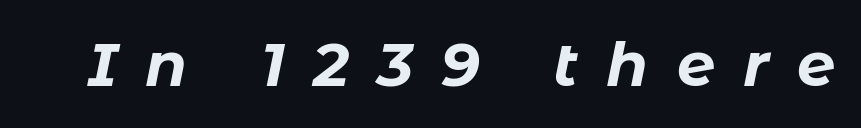
Type without underlining. These lines are rendered in a variable-pitch font. Loose tracking; the words dissolve into strings of separated letters. Pretty heavy lettering here — definitely bold. The font's italic variant was chosen for this text.
